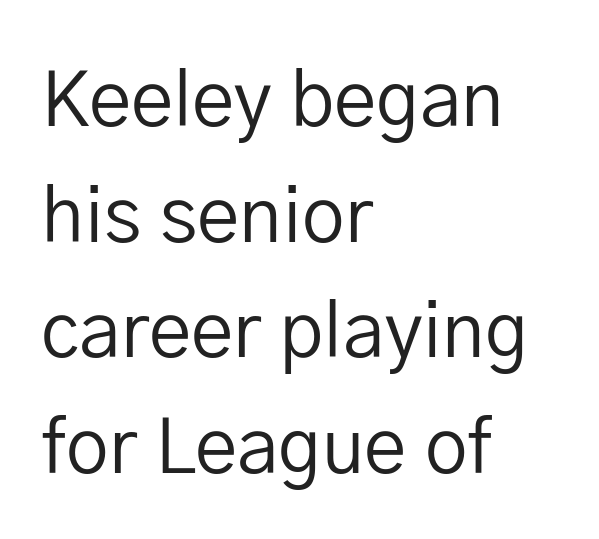
The image shows 76 px regular-weight sans-serif type, upright; set left-aligned, normal line spacing (1.52x), normal letter spacing, not underlined; low stroke contrast and a medium x-height.
